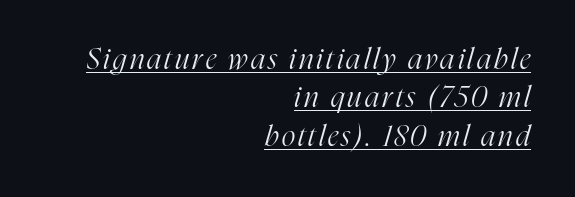
Q: Is the text bold? A: No.
Q: Is the text italic (slanted)? A: Yes, it leans right by about 16 degrees.
Q: Is the typeface a serif or a sans-serif typeface? A: Serif.
Q: Is the text underlined? A: Yes.
Q: How is the paragraph aligned? A: Right-aligned.
Q: Is the spacing between lines tight, normal or loose? A: Normal.
Q: Width (condensed, normal, or wide)? A: Condensed.
Q: Stroke contrast? A: High.
Q: x-height? A: Medium.
Q: Monospaced? A: No.
